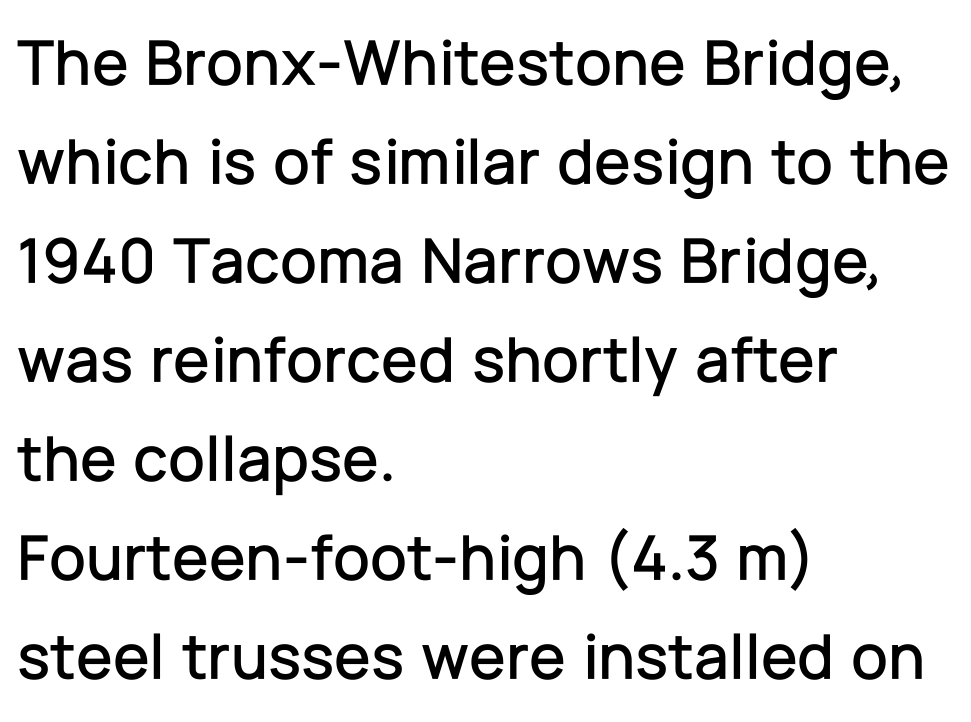
Horizontal alignment here is leftward, the default for most running prose. Whoever set this chose a conventional vertical rhythm. This sample uses an upright cut, with every glyph sitting square on the baseline. The strip under each line holds only bare page. These lines are rendered in a variable-pitch font. Serif or sans? Sans — the stroke terminals are bare.
